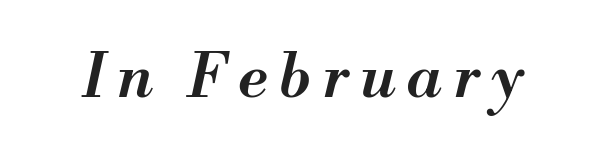
Spacing verdict: proportional, widths tailored to each character. A clean baseline with only descenders dipping below it. The letters are slanted; this is an italic face. Semibold letterforms, between regular and bold.
